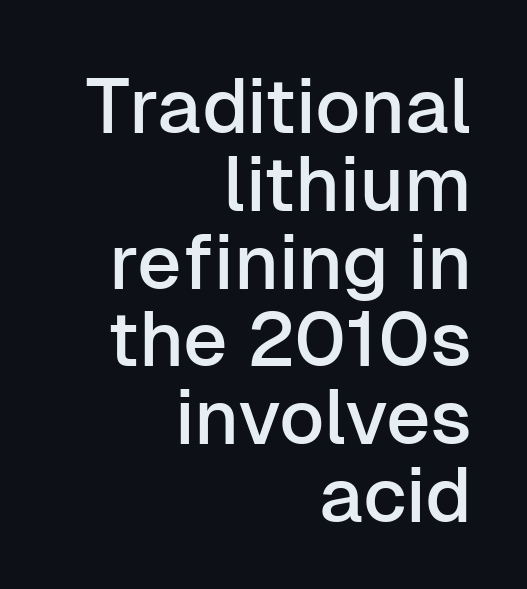
Q: Is the text italic (slanted)? A: No, it is upright.
Q: Is the typeface a serif or a sans-serif typeface? A: Sans-serif.
Q: Is the text underlined? A: No.
Q: How is the paragraph aligned? A: Right-aligned.
Q: Is the spacing between letters normal or unusually wide? A: Normal.
Q: Is the spacing between lines tight, normal or loose? A: Tight.
Q: Width (condensed, normal, or wide)? A: Normal.
Q: Stroke contrast? A: Low.
Q: x-height? A: Medium.
Q: Monospaced? A: No.
